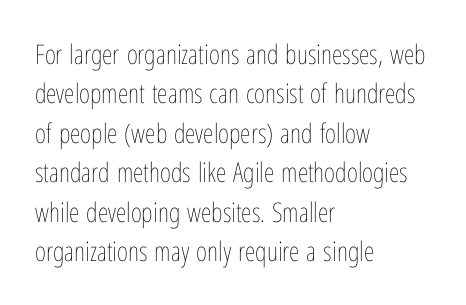
The image shows 27 px text type, upright; set left-aligned, normal line spacing (1.46x), normal letter spacing, not underlined.
